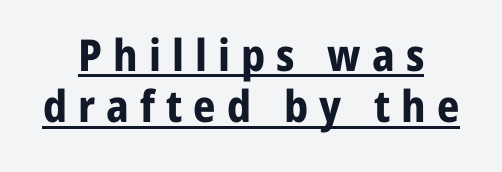
{"serif": "no", "italic": "no", "bold": "yes", "weight": "bold", "width": "normal", "stroke_contrast": "low", "x_height": "medium", "monospaced": "no", "underline": "yes", "align": "center", "line_spacing_ratio": 1.16, "letter_spacing": "wide", "letter_spacing_em": 0.25, "glyph_px": 44}
